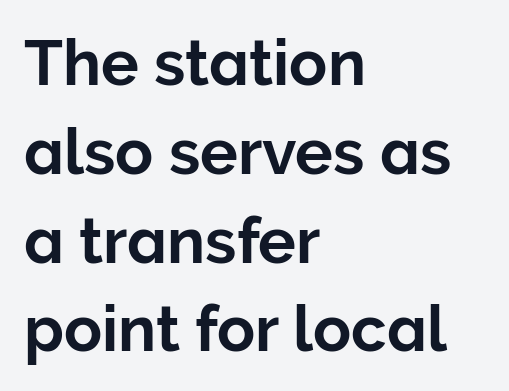
Q: Is the text italic (slanted)? A: No, it is upright.
Q: Is the typeface a serif or a sans-serif typeface? A: Sans-serif.
Q: Is the text underlined? A: No.
Q: How is the paragraph aligned? A: Left-aligned.
Q: Is the spacing between letters normal or unusually wide? A: Normal.
Q: Is the spacing between lines tight, normal or loose? A: Normal.
Q: Width (condensed, normal, or wide)? A: Normal.
Q: Stroke contrast? A: Low.
Q: x-height? A: Medium.
Q: Monospaced? A: No.
